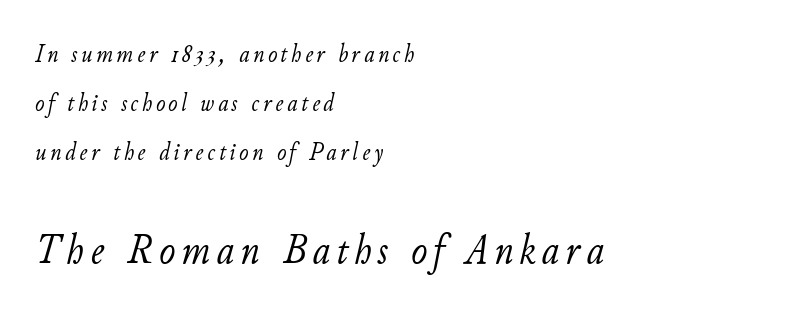
{"italic": "yes", "lean": "right", "slant_degrees": 11, "bold": "no", "weight": "light", "width": "normal", "stroke_contrast": "low", "x_height": "small", "monospaced": "no", "underline": "no", "align": "left", "line_spacing": "loose", "line_spacing_ratio": 1.97, "larger_block": "second", "size_ratio": 1.72, "glyph_px": 43}
